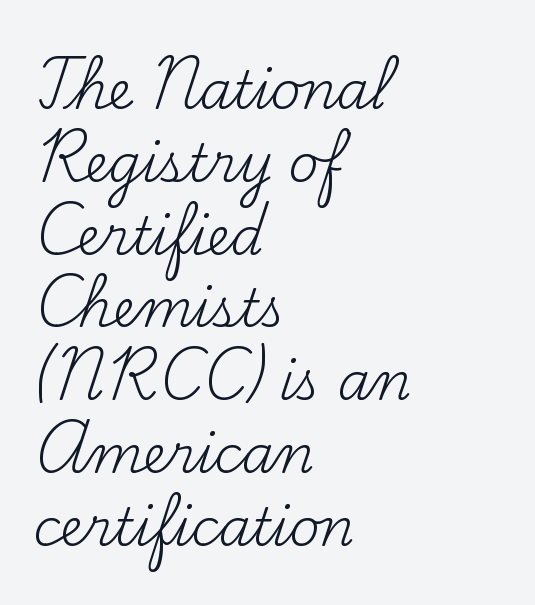
Q: Is the text bold? A: No.
Q: Is the text italic (slanted)? A: Yes.
Q: Is the typeface a serif or a sans-serif typeface? A: Serif.
Q: Is the text underlined? A: No.
Q: How is the paragraph aligned? A: Left-aligned.
Q: Is the spacing between letters normal or unusually wide? A: Normal.
Q: Is the spacing between lines tight, normal or loose? A: Normal.
Q: Width (condensed, normal, or wide)? A: Normal.
Q: Stroke contrast? A: Medium.
Q: x-height? A: Small.
Q: Monospaced? A: No.
